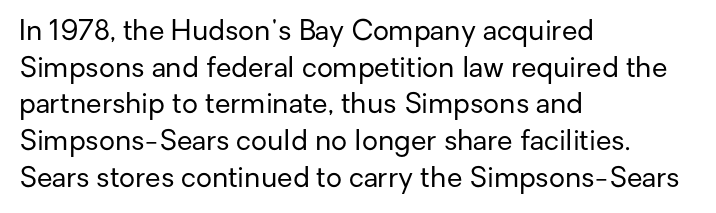
Characters follow at the spacing the type designer built in. Whoever set this chose a conventional vertical rhythm. No letter is thick-stroked: the sample isn't bold. The typeface chosen for these lines omits serifs. Where is the straight margin? On the left.
